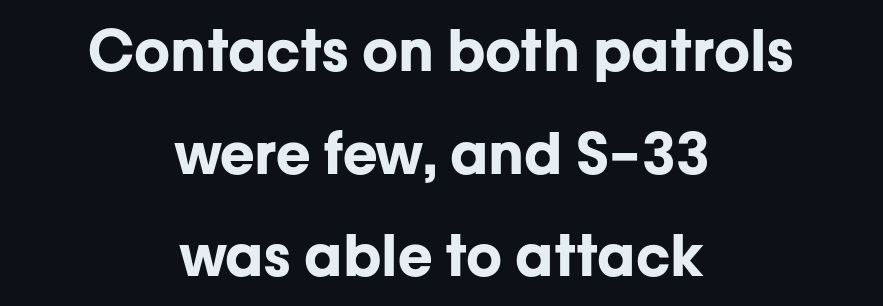
Plain, unruled lines of type. Horizontally, the lines are justified to the midpoint only. The type is set solid horizontally, with unmodified tracking. The type family on display is of the sans-serif kind. This is roman type, the default non-slanted kind. You could not count columns in this text — the font is proportionally spaced.
